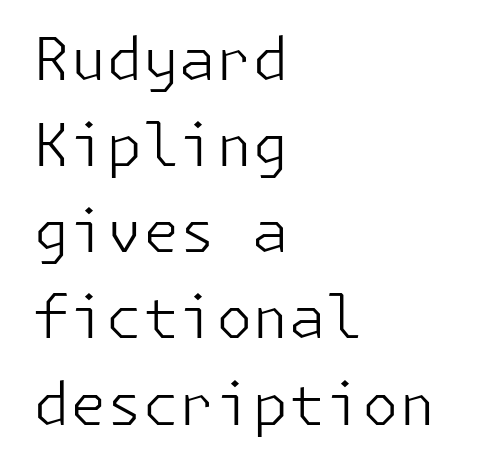
Q: Is the text bold? A: No.
Q: Is the text italic (slanted)? A: No, it is upright.
Q: Is the typeface a serif or a sans-serif typeface? A: Sans-serif.
Q: Is the text underlined? A: No.
Q: How is the paragraph aligned? A: Left-aligned.
Q: Is the spacing between letters normal or unusually wide? A: Normal.
Q: Is the spacing between lines tight, normal or loose? A: Normal.
Q: Width (condensed, normal, or wide)? A: Normal.
Q: Stroke contrast? A: Low.
Q: x-height? A: Medium.
